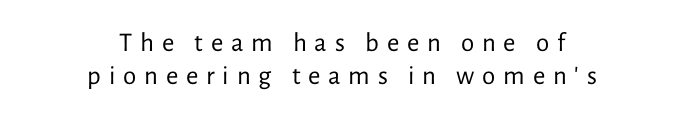
Q: Is the text bold? A: No.
Q: Is the text italic (slanted)? A: No, it is upright.
Q: Is the text underlined? A: No.
Q: How is the paragraph aligned? A: Centered.
Q: Is the spacing between letters normal or unusually wide? A: Unusually wide.
